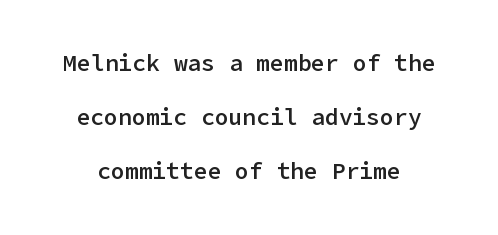
Widely set lines give the paragraph a tall, airy silhouette. What weight is shown? A semibold, between regular and bold. In terms of posture, this sample is upright. The string is rendered with underlining switched off. The horizontal fit of the characters is conventional and even.
